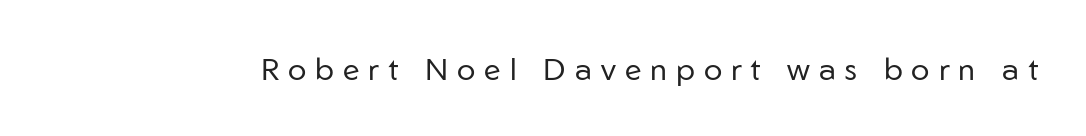
Does extra space separate the letters? Yes, quite a lot of it. You could not count columns in this text — the font is proportionally spaced. Unmarked baselines from the first word to the last. Think standard paragraph weight, or any step lighter than that. The letters stand straight up with perfectly vertical stems. To sum up the face: it is a sans, with no serifs.
